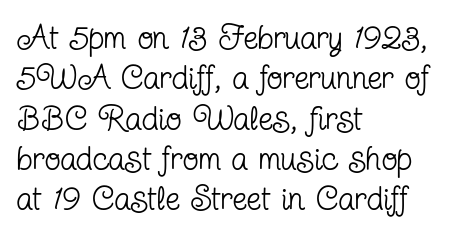
Is there any slant? The stems are plumb. The space beneath each line is pristine and unruled. Weight: not bold — regular or lighter. Small tapered or slab feet sit at the stroke ends, so this counts as serif. There is no visible air inserted between adjacent glyphs. The letters advance in unequal steps, a hallmark of proportional type.
